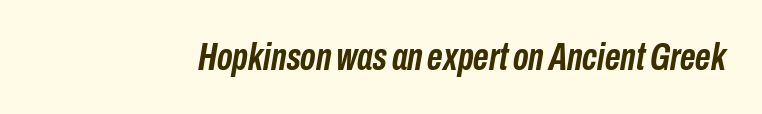
Its strokes are broad and dark, the hallmark of bold type. The rendering applies a slant to the glyphs. You could not count columns in this text — the font is proportionally spaced. The specimen omits any rule beneath the text block's lines. Honestly, the letter spacing is just normal — you wouldn't notice it.
